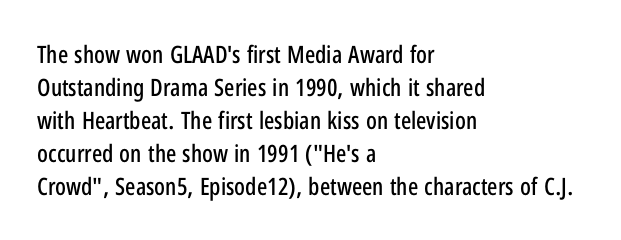
The type sits square on the baseline with zero lean. Students, observe: this is what conventionally led text looks like. Notice how the passage keeps a crisp vertical edge on the left only. Lines of text with bare space underneath.
